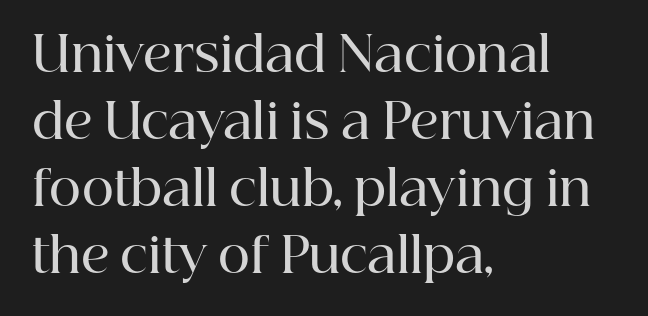
Q: Is the text bold? A: Semi-bold.
Q: Is the text italic (slanted)? A: No, it is upright.
Q: Is the typeface a serif or a sans-serif typeface? A: Serif.
Q: Is the text underlined? A: No.
Q: How is the paragraph aligned? A: Left-aligned.
Q: Is the spacing between letters normal or unusually wide? A: Normal.
Q: Is the spacing between lines tight, normal or loose? A: Normal.
Q: Width (condensed, normal, or wide)? A: Normal.
Q: Stroke contrast? A: High.
Q: x-height? A: Medium.
Q: Monospaced? A: No.
